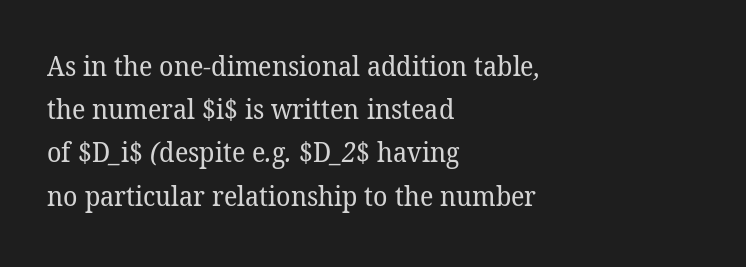
The image shows 27 px text type; set left-aligned, normal line spacing (1.6x), normal letter spacing, not underlined.
